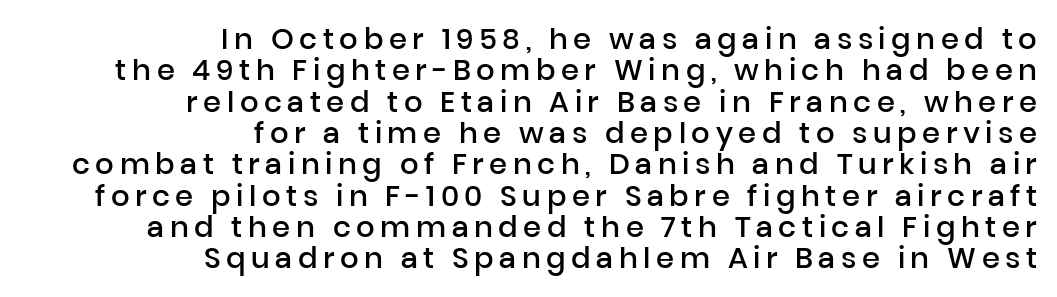
{"serif": "no", "italic": "no", "bold": "semi", "weight": "semibold", "width": "normal", "stroke_contrast": "low", "x_height": "medium", "monospaced": "no", "underline": "no", "align": "right", "line_spacing": "tight", "line_spacing_ratio": 1.08, "glyph_px": 29}
